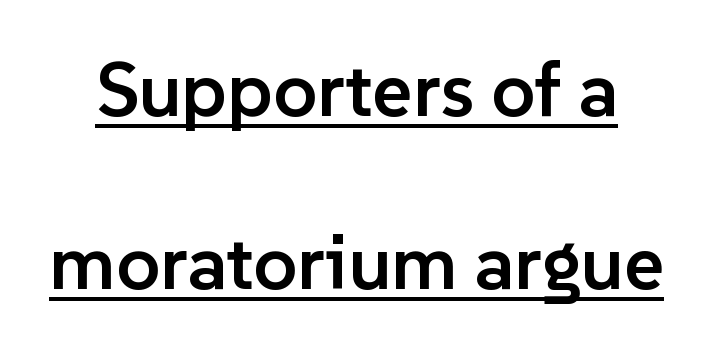
{"serif": "no", "italic": "no", "bold": "semi", "weight": "semibold", "width": "normal", "stroke_contrast": "low", "x_height": "medium", "monospaced": "no", "underline": "yes", "line_spacing": "loose", "line_spacing_ratio": 2.25, "letter_spacing": "normal", "letter_spacing_em": 0.0, "glyph_px": 77}
